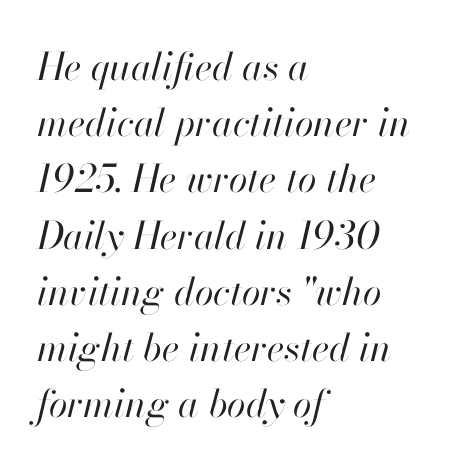
{"italic": "yes", "lean": "right", "slant_degrees": 13, "bold": "no", "weight": "regular", "width": "normal", "stroke_contrast": "high", "x_height": "small", "monospaced": "no", "underline": "no", "align": "left", "line_spacing": "normal", "line_spacing_ratio": 1.48, "letter_spacing": "normal", "letter_spacing_em": 0.0, "glyph_px": 38}
